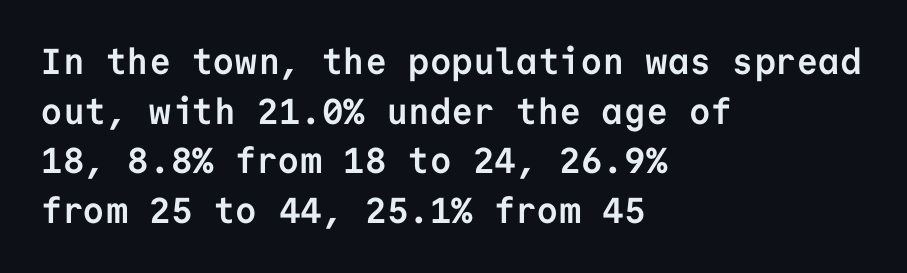
The image shows 36 px semibold sans-serif type, upright, monospaced; set left-aligned, normal line spacing (1.38x), normal letter spacing, not underlined; low stroke contrast and a medium x-height.
